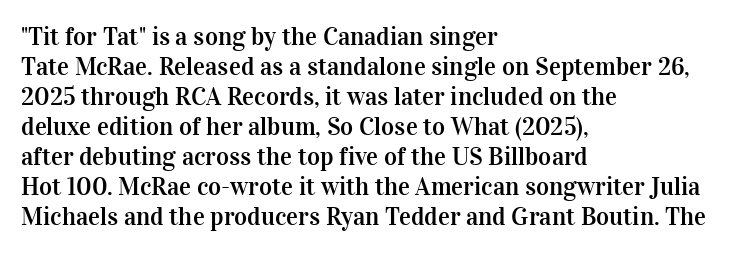
Italic? Not at all — the glyphs are vertical. Only glyphs here, with clear space below each row. Does the copy run flush right? No — it runs flush left. The letters sit at their default tracking, neither squeezed nor spread.
